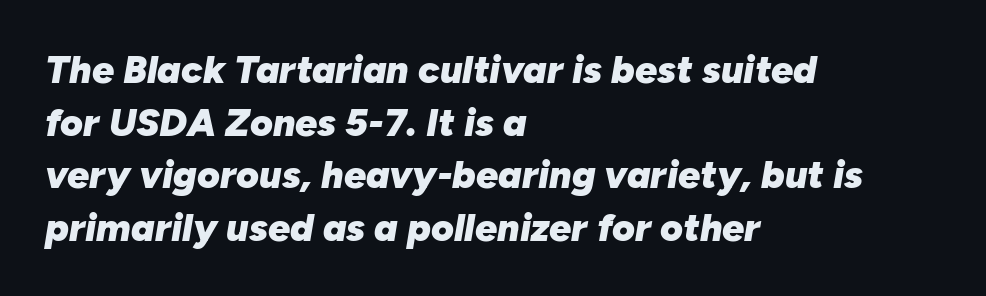
{"italic": "yes", "lean": "right", "slant_degrees": 10, "bold": "yes", "weight": "heavy", "width": "normal", "stroke_contrast": "low", "x_height": "medium", "monospaced": "no", "underline": "no", "align": "left", "line_spacing": "normal", "line_spacing_ratio": 1.35, "letter_spacing": "normal", "letter_spacing_em": 0.0, "glyph_px": 39}
